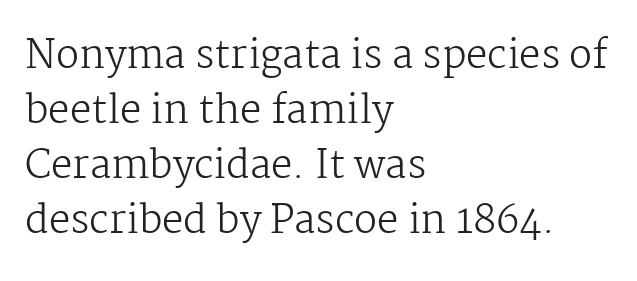
Q: Is the text bold? A: No.
Q: Is the text italic (slanted)? A: No, it is upright.
Q: Is the typeface a serif or a sans-serif typeface? A: Serif.
Q: Is the text underlined? A: No.
Q: How is the paragraph aligned? A: Left-aligned.
Q: Is the spacing between letters normal or unusually wide? A: Normal.
Q: Is the spacing between lines tight, normal or loose? A: Normal.
Q: Width (condensed, normal, or wide)? A: Normal.
Q: Stroke contrast? A: Medium.
Q: x-height? A: Medium.
Q: Monospaced? A: No.
